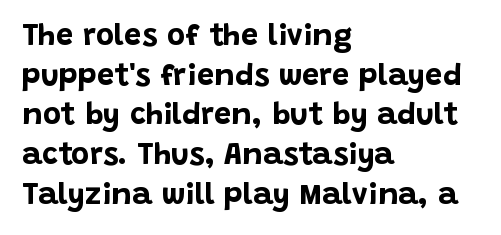
Notice how the stems are strictly vertical — no italics here. The space between consecutive lines is moderate. The designer went with a sans here, leaving each stem footless. Each letter keeps its own natural width here, so spacing adapts to shape. Strong, thick strokes mark this as bold type.
